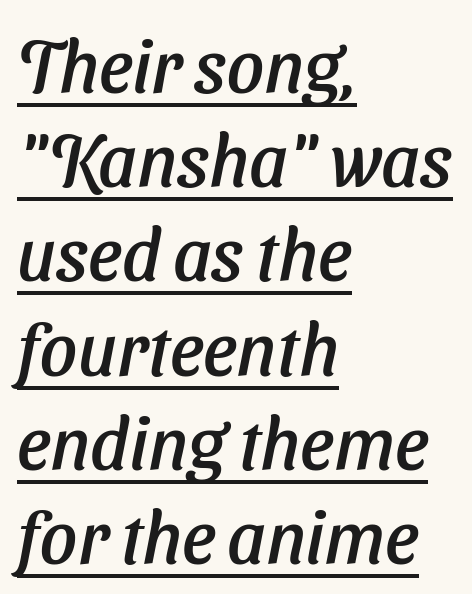
Q: Is the typeface a serif or a sans-serif typeface? A: Serif.
Q: Is the text underlined? A: Yes.
Q: How is the paragraph aligned? A: Left-aligned.
Q: Is the spacing between letters normal or unusually wide? A: Normal.
Q: Is the spacing between lines tight, normal or loose? A: Normal.
Q: Width (condensed, normal, or wide)? A: Normal.
Q: Stroke contrast? A: Low.
Q: x-height? A: Medium.
Q: Monospaced? A: No.
